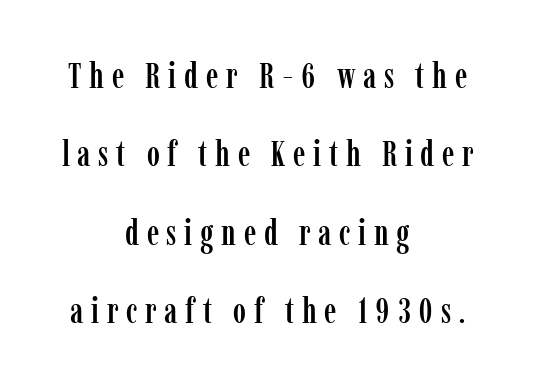
The image shows 35 px condensed serif type, upright; set centered, loose line spacing (2.24x), unusually wide letter spacing (+0.22 em), not underlined; low stroke contrast and a medium x-height.
